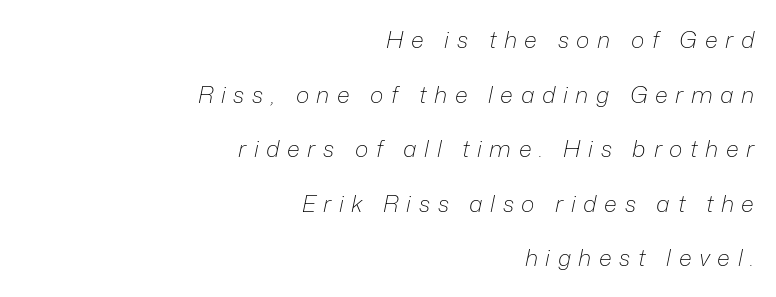
Students, observe: this is what heavily led, spacious text looks like. Glance below the letters and you will spot only blank space. This sample uses expanded letter spacing, leaving extra air between glyphs. Line endings align vertically; line beginnings do not. A light-to-regular cut is what we see here. The typography opts for an oblique posture over an upright one.
